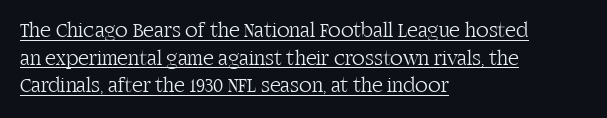
All the whitespace from short lines collects on the right. In designer terms, the underline attribute is active on this setting. Vertical stems look standard width or narrower in stroke. Leading: standard.
